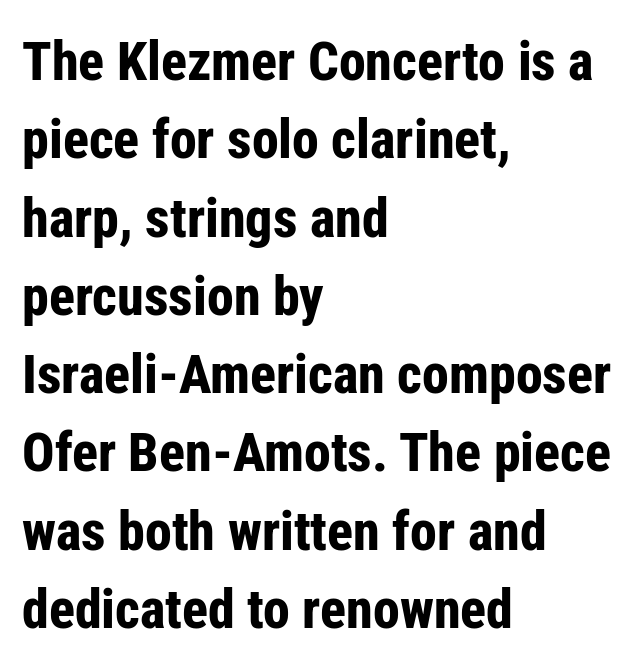
Descenders hang freely into open space. Typographic density is high because the face is bold. Where is the straight margin? On the left. The passage shown is typed in a proportional face where columns would drift.
